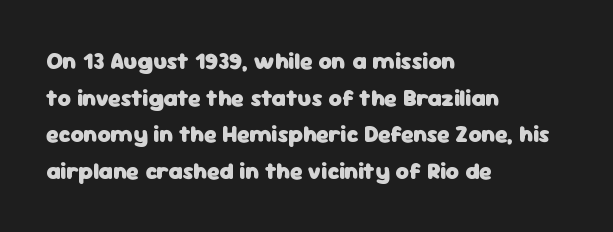
Q: Is the text bold? A: Yes.
Q: Is the text italic (slanted)? A: No, it is upright.
Q: Is the text underlined? A: No.
Q: How is the paragraph aligned? A: Left-aligned.
Q: Is the spacing between letters normal or unusually wide? A: Normal.
Q: Is the spacing between lines tight, normal or loose? A: Normal.
